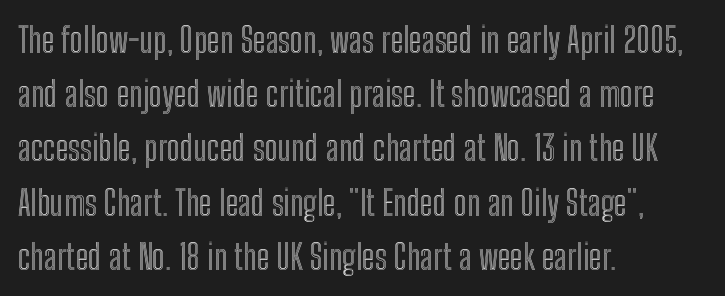
The image shows 35 px condensed type, upright; set left-aligned, normal line spacing (1.55x), normal letter spacing, not underlined; a medium x-height.
